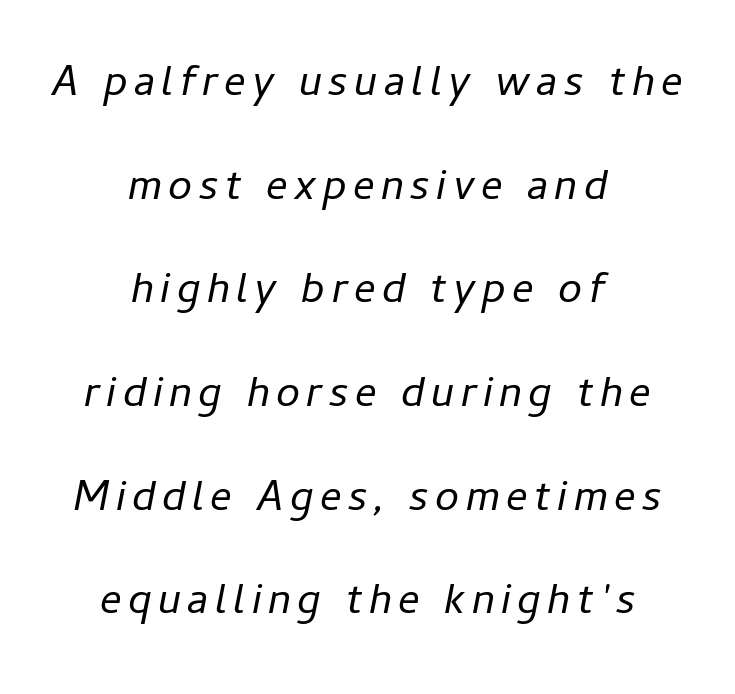
{"italic": "yes", "lean": "right", "slant_degrees": 11, "bold": "no", "weight": "regular", "width": "normal", "stroke_contrast": "low", "x_height": "medium", "monospaced": "no", "underline": "no", "align": "center", "line_spacing": "loose", "line_spacing_ratio": 2.41, "glyph_px": 43}
